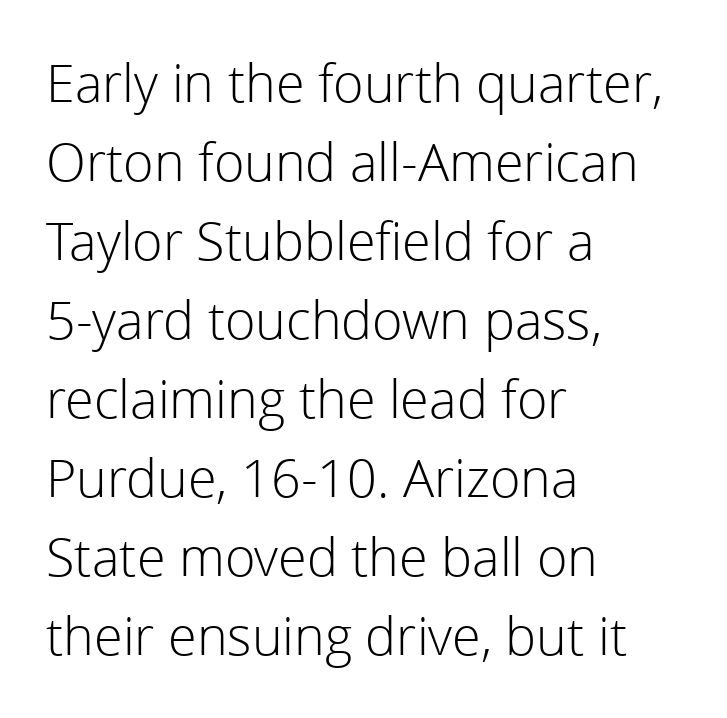
Q: Is the text bold? A: No.
Q: Is the text italic (slanted)? A: No, it is upright.
Q: Is the typeface a serif or a sans-serif typeface? A: Sans-serif.
Q: Is the text underlined? A: No.
Q: How is the paragraph aligned? A: Left-aligned.
Q: Is the spacing between letters normal or unusually wide? A: Normal.
Q: Is the spacing between lines tight, normal or loose? A: Normal.
Q: Width (condensed, normal, or wide)? A: Normal.
Q: x-height? A: Medium.
Q: Monospaced? A: No.
